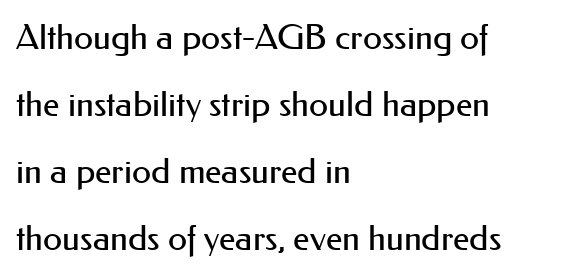
Q: Is the text bold? A: No.
Q: Is the text italic (slanted)? A: No, it is upright.
Q: Is the typeface a serif or a sans-serif typeface? A: Sans-serif.
Q: Is the text underlined? A: No.
Q: How is the paragraph aligned? A: Left-aligned.
Q: Is the spacing between letters normal or unusually wide? A: Normal.
Q: Is the spacing between lines tight, normal or loose? A: Loose.
Q: Width (condensed, normal, or wide)? A: Normal.
Q: Stroke contrast? A: Medium.
Q: x-height? A: Small.
Q: Monospaced? A: No.
